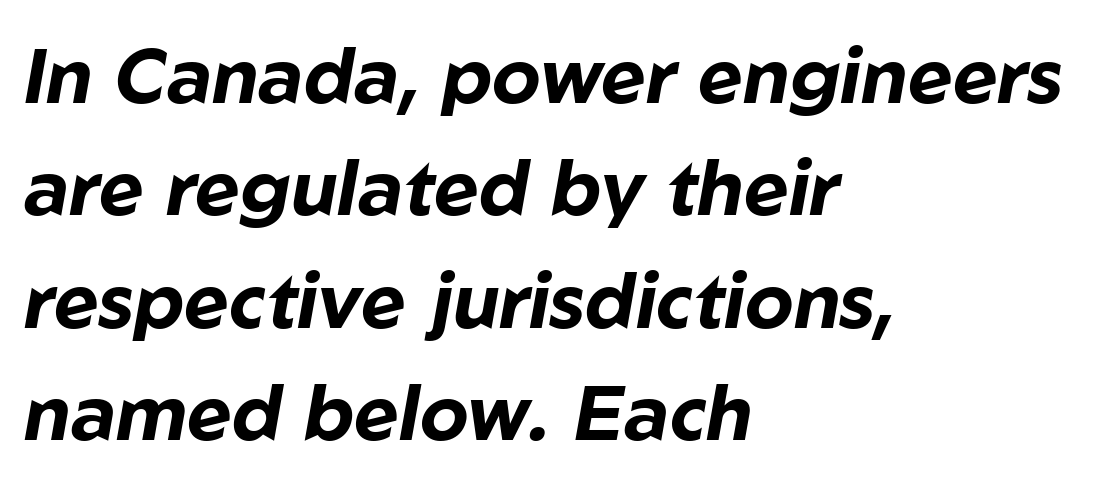
The rendering uses a moderate line-height, typical for paragraphs. Glance below the letters and you will spot only blank space. I'd describe the lettering as bold — thick and assertive. Notice how the passage keeps a crisp vertical edge on the left only. The lettering tilts uniformly, giving the passage an italic look. Spacing verdict: proportional, widths tailored to each character.
